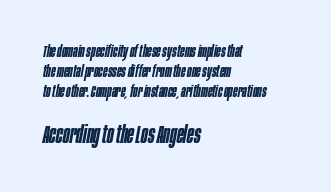
The image shows 25 px text type, italic (leaning right); set left-aligned, line spacing 1.17x, normal letter spacing, not underlined; the second (bottom) block is 1.47x larger.
